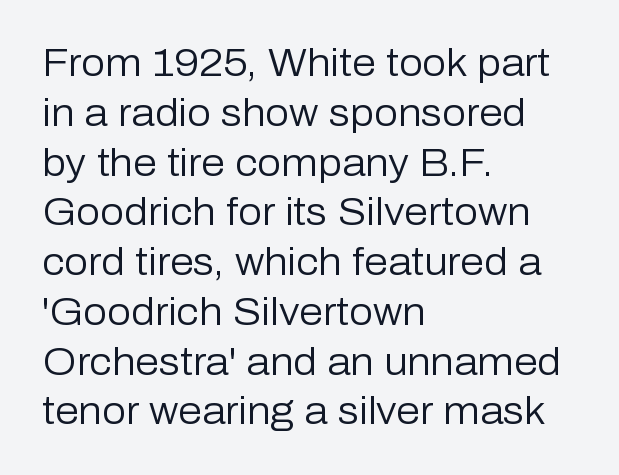
Anything drawn beneath the words? Only blank space. The letters look calm and open, with moderate or lighter stems. The face used here is proportionally spaced, like ordinary book or web type. Successive baselines arrive at the customary interval. The passage shown is typeset with a sans-serif family.
